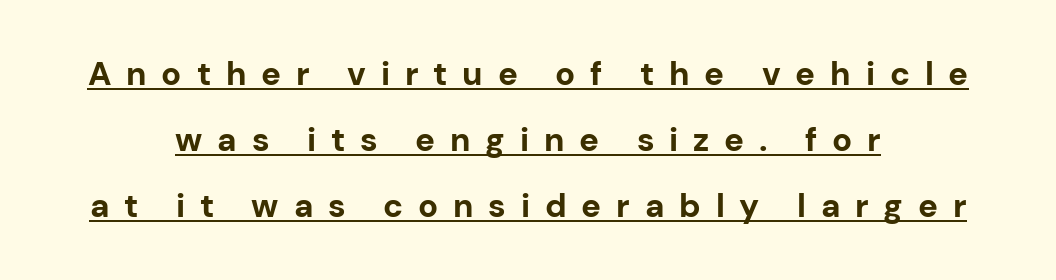
{"serif": "no", "italic": "no", "bold": "yes", "weight": "bold", "width": "normal", "stroke_contrast": "low", "x_height": "medium", "monospaced": "no", "underline": "yes", "align": "center", "line_spacing": "loose", "line_spacing_ratio": 2.0, "letter_spacing": "wide", "letter_spacing_em": 0.45, "glyph_px": 33}
